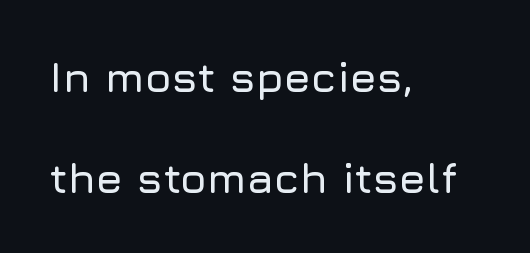
Q: Is the text italic (slanted)? A: No, it is upright.
Q: Is the typeface a serif or a sans-serif typeface? A: Sans-serif.
Q: Is the text underlined? A: No.
Q: How is the paragraph aligned? A: Left-aligned.
Q: Is the spacing between letters normal or unusually wide? A: Normal.
Q: Is the spacing between lines tight, normal or loose? A: Loose.
Q: Width (condensed, normal, or wide)? A: Normal.
Q: Stroke contrast? A: Low.
Q: x-height? A: Medium.
Q: Monospaced? A: No.
